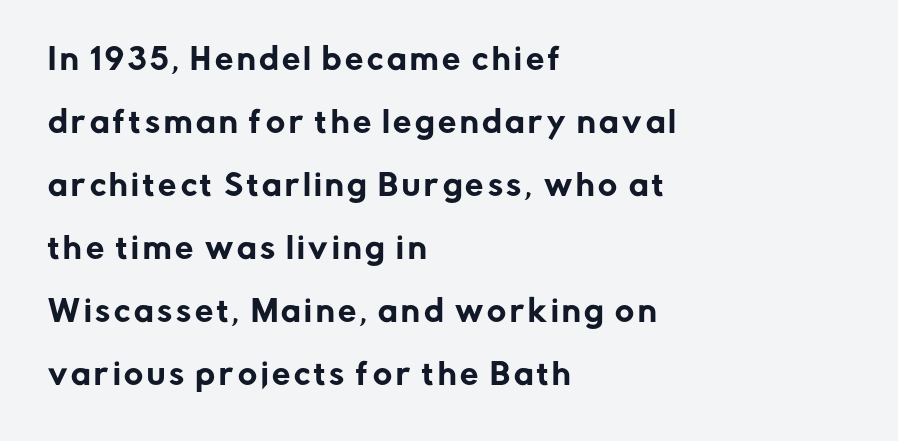
Q: Is the text italic (slanted)? A: No, it is upright.
Q: Is the typeface a serif or a sans-serif typeface? A: Sans-serif.
Q: Is the text underlined? A: No.
Q: How is the paragraph aligned? A: Left-aligned.
Q: Is the spacing between lines tight, normal or loose? A: Loose.
Q: Width (condensed, normal, or wide)? A: Normal.
Q: Stroke contrast? A: Low.
Q: x-height? A: Medium.
Q: Monospaced? A: No.
